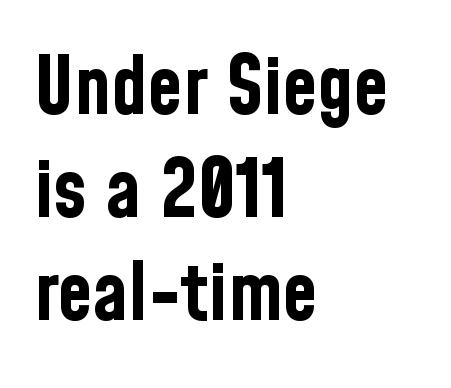
The image shows 80 px bold, condensed sans-serif type, upright; set left-aligned, normal line spacing (1.29x), normal letter spacing, not underlined; low stroke contrast and a medium x-height.
